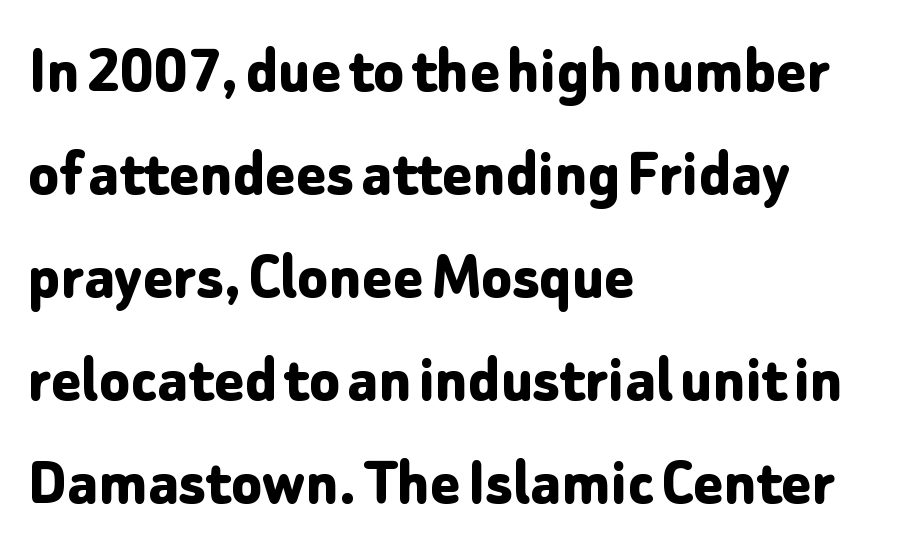
Q: Is the text bold? A: Yes.
Q: Is the text italic (slanted)? A: No, it is upright.
Q: Is the typeface a serif or a sans-serif typeface? A: Sans-serif.
Q: Is the text underlined? A: No.
Q: How is the paragraph aligned? A: Left-aligned.
Q: Is the spacing between letters normal or unusually wide? A: Normal.
Q: Is the spacing between lines tight, normal or loose? A: Normal.
Q: Width (condensed, normal, or wide)? A: Normal.
Q: Stroke contrast? A: Low.
Q: x-height? A: Medium.
Q: Monospaced? A: No.
